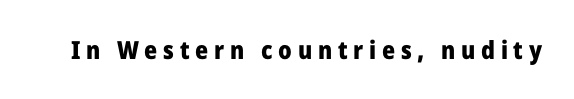
{"italic": "no", "bold": "yes", "underline": "no", "letter_spacing": "wide", "letter_spacing_em": 0.23, "glyph_px": 25}
